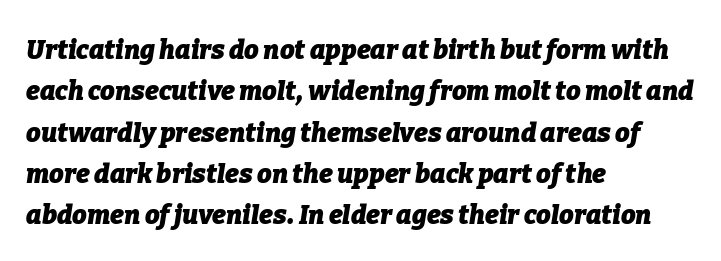
Q: Is the text bold? A: Yes.
Q: Is the text italic (slanted)? A: Yes, it leans right by about 9 degrees.
Q: Is the text underlined? A: No.
Q: How is the paragraph aligned? A: Left-aligned.
Q: Is the spacing between letters normal or unusually wide? A: Normal.
Q: Is the spacing between lines tight, normal or loose? A: Normal.
